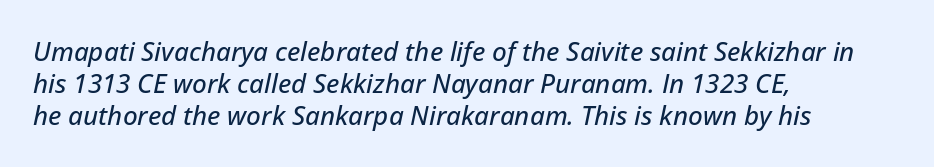
The image shows 26 px text type, italic (leaning right); set left-aligned, line spacing 1.24x, normal letter spacing, not underlined.
